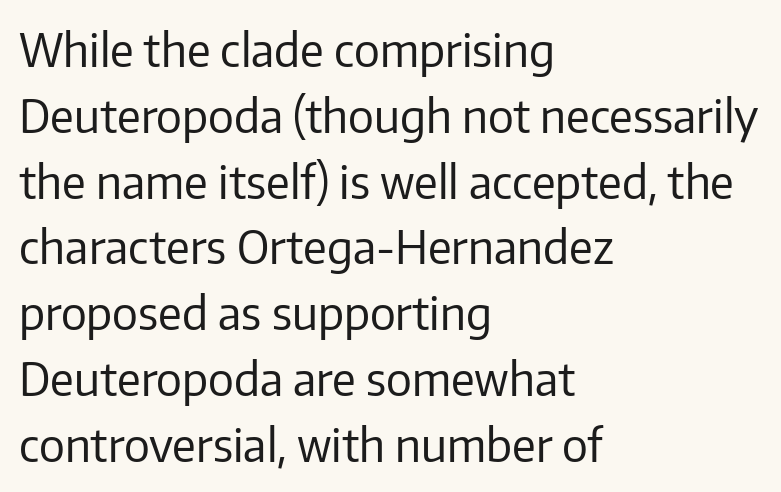
{"serif": "no", "italic": "no", "bold": "no", "weight": "regular", "width": "normal", "stroke_contrast": "low", "x_height": "medium", "monospaced": "no", "underline": "no", "align": "left", "line_spacing": "normal", "line_spacing_ratio": 1.43, "letter_spacing": "normal", "letter_spacing_em": 0.0, "glyph_px": 46}
